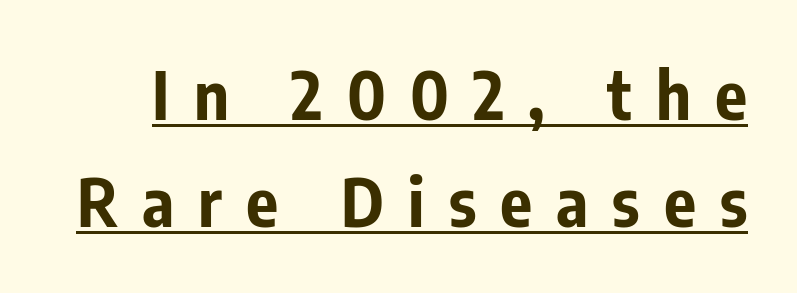
{"serif": "no", "italic": "no", "bold": "yes", "weight": "bold", "width": "condensed", "stroke_contrast": "low", "x_height": "medium", "monospaced": "no", "underline": "yes", "line_spacing": "normal", "line_spacing_ratio": 1.6, "letter_spacing": "wide", "letter_spacing_em": 0.36, "glyph_px": 67}
